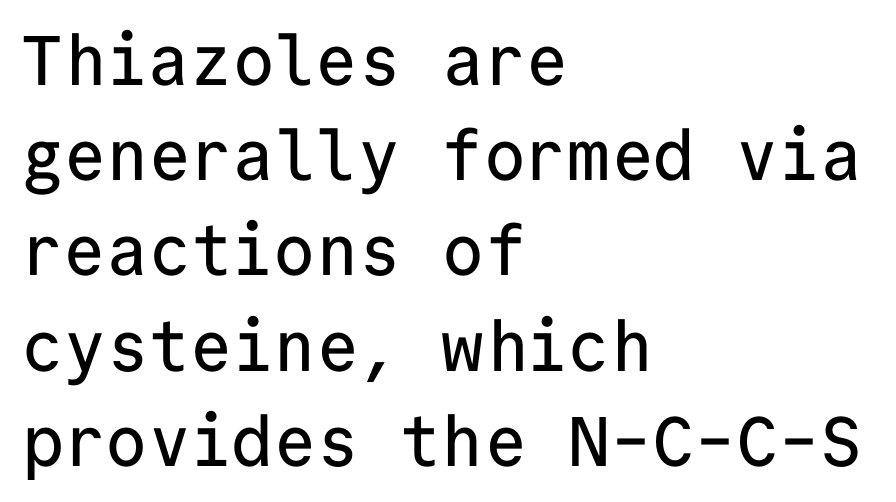
{"serif": "no", "italic": "no", "width": "normal", "stroke_contrast": "low", "x_height": "medium", "monospaced": "yes", "underline": "no", "align": "left", "line_spacing": "normal", "line_spacing_ratio": 1.36, "letter_spacing": "normal", "letter_spacing_em": 0.0, "glyph_px": 70}
